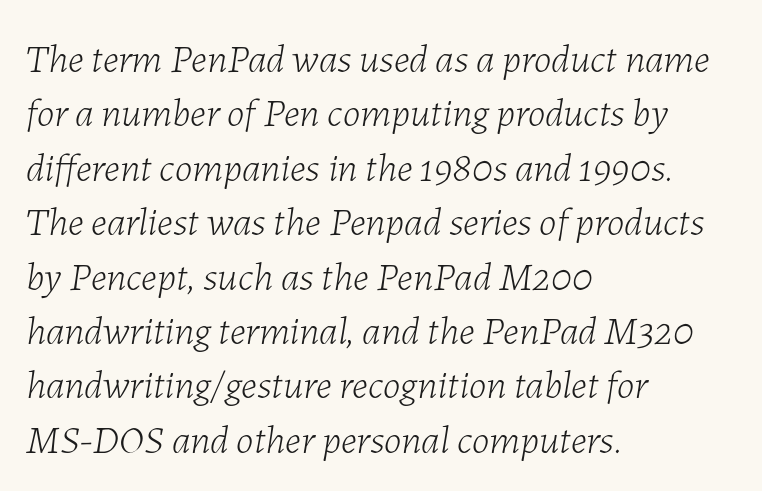
{"italic": "yes", "lean": "right", "slant_degrees": 7, "bold": "no", "weight": "light", "width": "normal", "stroke_contrast": "low", "x_height": "medium", "monospaced": "no", "underline": "no", "align": "left", "line_spacing": "normal", "line_spacing_ratio": 1.36, "letter_spacing": "normal", "letter_spacing_em": 0.0, "glyph_px": 40}
